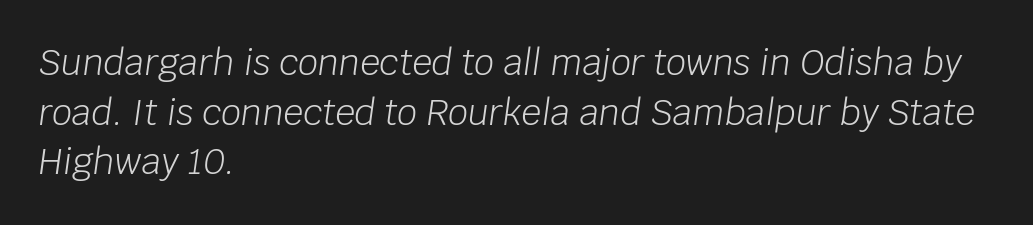
What stands out about the letter spacing? Nothing — it is the standard amount. Is this a fixed-width face? No — the glyphs have proportional, varying widths. The rag falls on the right side of this text block. The words here are not underlined. Honestly, the row spacing looks completely unremarkable. Notice how the stems are inclined rather than vertical — that's the hallmark of italics.
